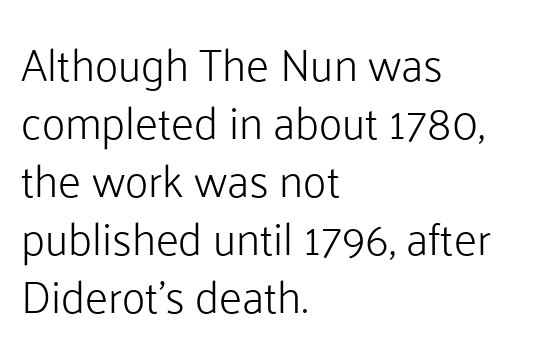
The image shows 45 px light sans-serif type, upright; set left-aligned, normal line spacing (1.29x), normal letter spacing, not underlined; low stroke contrast and a medium x-height.
